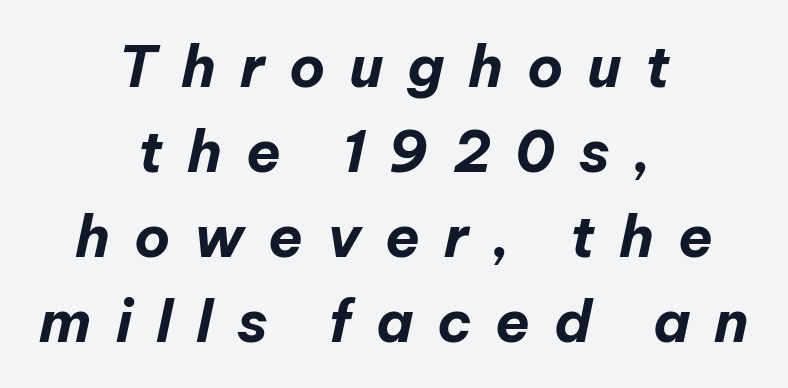
The image shows 57 px bold type, italic (leaning right); set centered, normal line spacing (1.49x), unusually wide letter spacing (+0.42 em), not underlined; low stroke contrast and a medium x-height.
